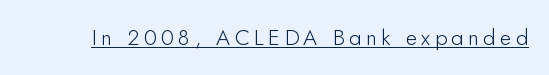
{"italic": "no", "bold": "no", "underline": "yes", "letter_spacing": "wide", "letter_spacing_em": 0.2, "glyph_px": 22}
